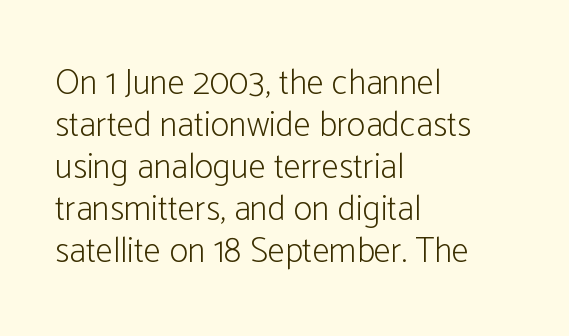
The ragged edge is on the right, which tells us the setting is flush left. Nope, no serifs anywhere on these letters. The typeface has the unassuming heft of standard copy or less. The typography opts for an upright posture over an oblique one. Beneath every word, the page is bare. Varying glyph widths throughout — classic text-font behaviour.
